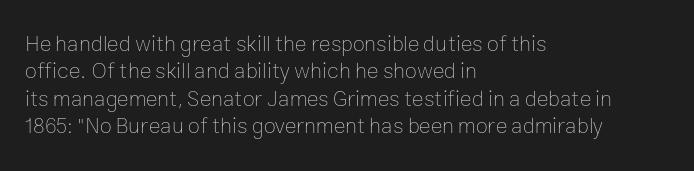
{"italic": "no", "bold": "no", "underline": "no", "align": "left", "line_spacing_ratio": 1.24, "letter_spacing": "normal", "letter_spacing_em": 0.0, "glyph_px": 22}
